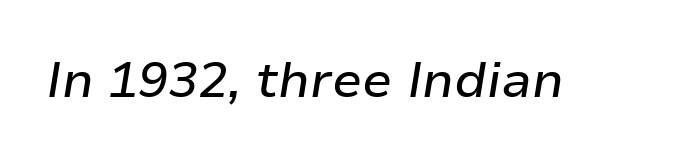
The image shows 50 px text type, italic (leaning right); set normal letter spacing, not underlined; low stroke contrast and a medium x-height.
